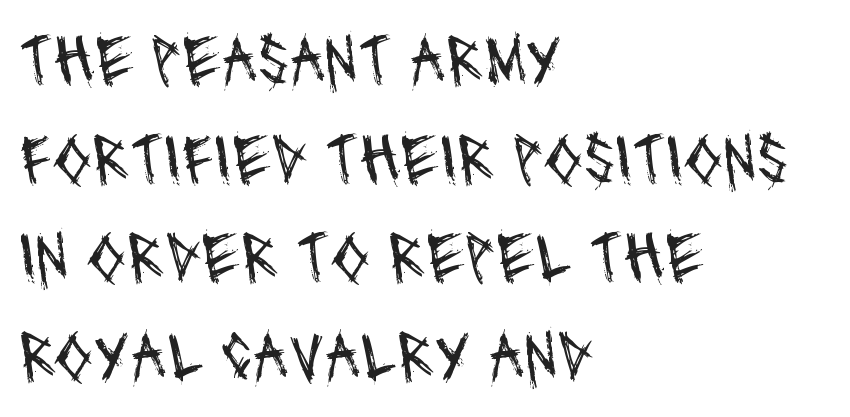
Every row of glyphs begins at an identical x-position on the left. This reads as an unemphasized weight, regular at the heaviest. Inter-character spacing is left at the font's built-in metrics. Looks like regular typesetting: each glyph gets only the width it needs.
